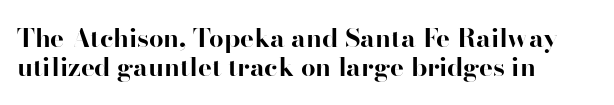
The image shows 26 px bold type, upright; set left-aligned, tight line spacing (1.12x), normal letter spacing, not underlined.
